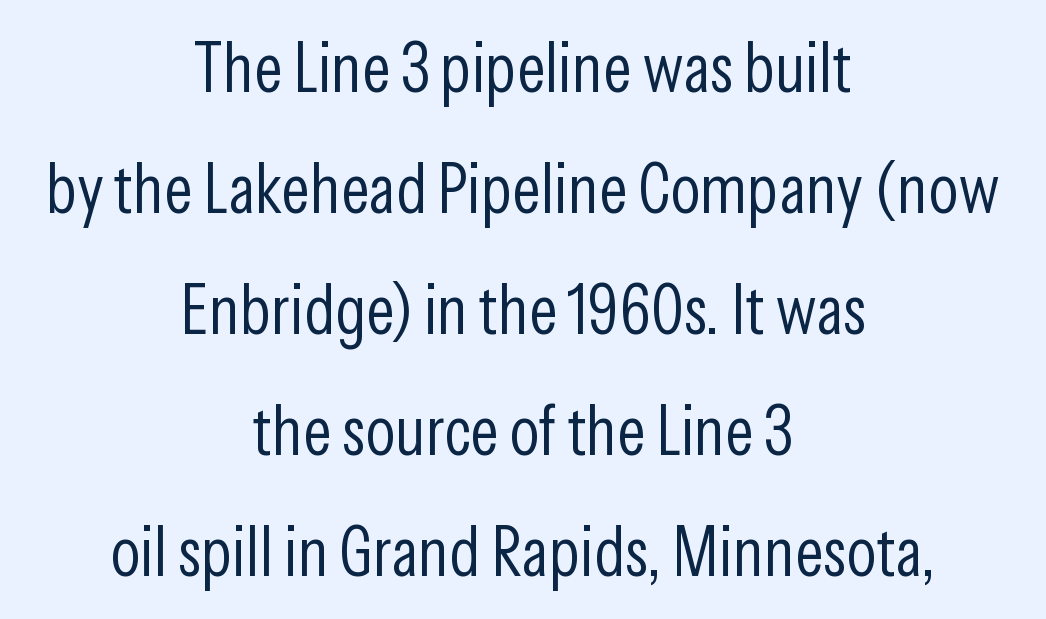
{"serif": "no", "italic": "no", "bold": "no", "weight": "light", "width": "condensed", "stroke_contrast": "low", "x_height": "medium", "monospaced": "no", "underline": "no", "align": "center", "line_spacing_ratio": 1.73, "letter_spacing": "normal", "letter_spacing_em": 0.0, "glyph_px": 70}
